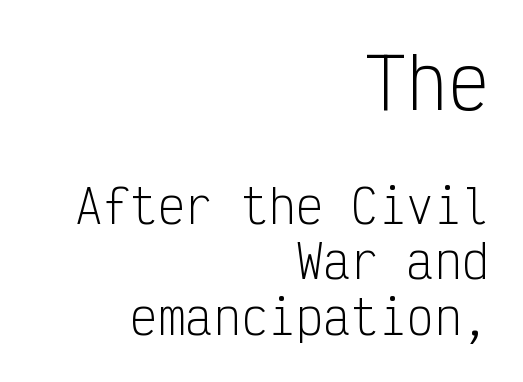
The image shows 69 px light, condensed sans-serif type, upright, monospaced; set right-aligned, line spacing 1.21x, normal letter spacing, not underlined; the first (top) block is 1.5x larger; low stroke contrast and a medium x-height.
